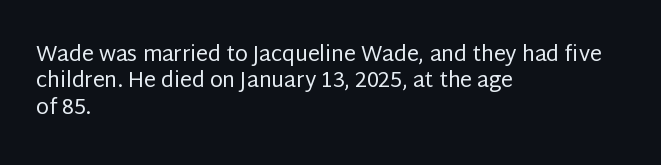
The rendering uses a moderate line-height, typical for paragraphs. Only glyphs here, with clear space below each row. The passage is arranged the way most books set body copy — flush left. Spacing between characters is what you'd get straight out of the box.
